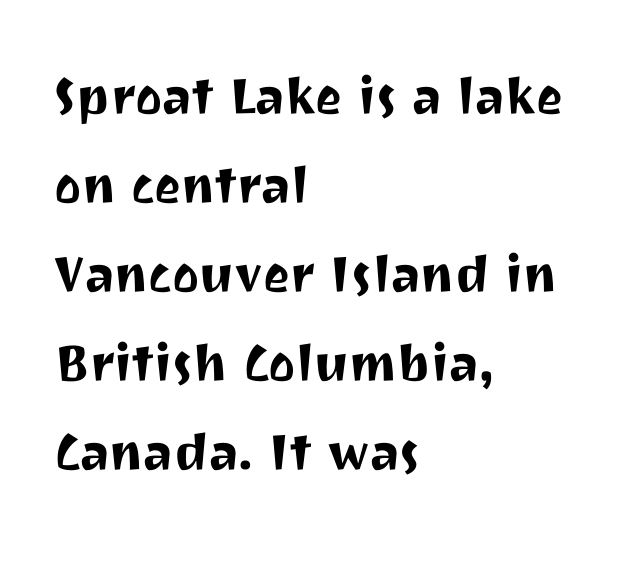
The gap between lines stays unmarked. The ragged edge is on the right, which tells us the setting is flush left. The characters display no serif detailing; their extremities are plain. Baseline-to-baseline distance is the conventional proportion of letter height.
